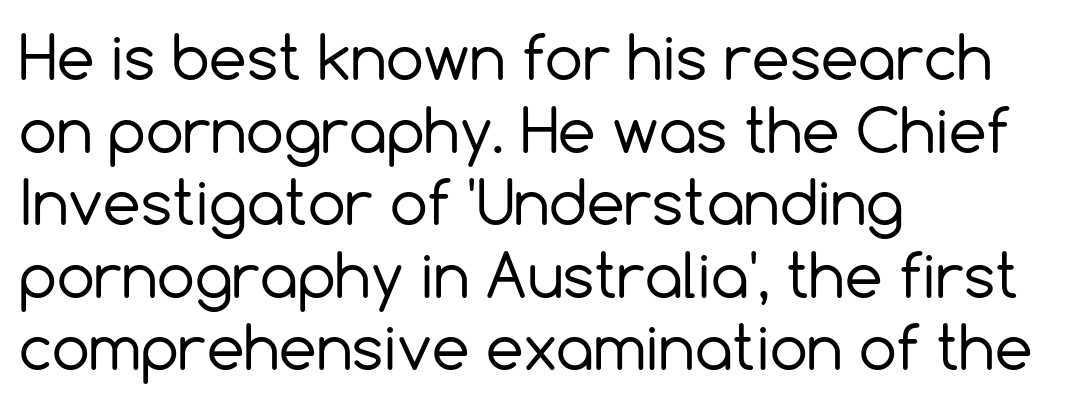
{"serif": "no", "italic": "no", "bold": "no", "weight": "regular", "width": "normal", "x_height": "medium", "monospaced": "no", "underline": "no", "align": "left", "line_spacing_ratio": 1.21, "letter_spacing": "normal", "letter_spacing_em": 0.0, "glyph_px": 60}
